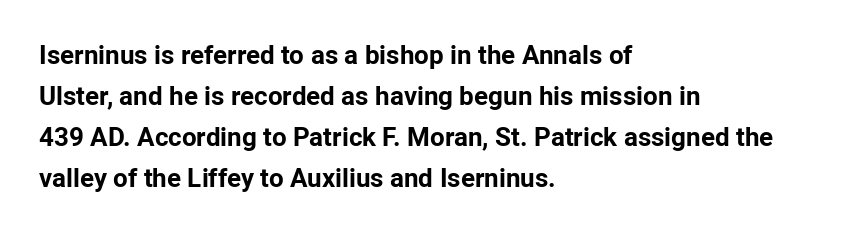
{"italic": "no", "bold": "yes", "underline": "no", "align": "left", "line_spacing": "normal", "line_spacing_ratio": 1.58, "letter_spacing": "normal", "letter_spacing_em": 0.0, "glyph_px": 26}
